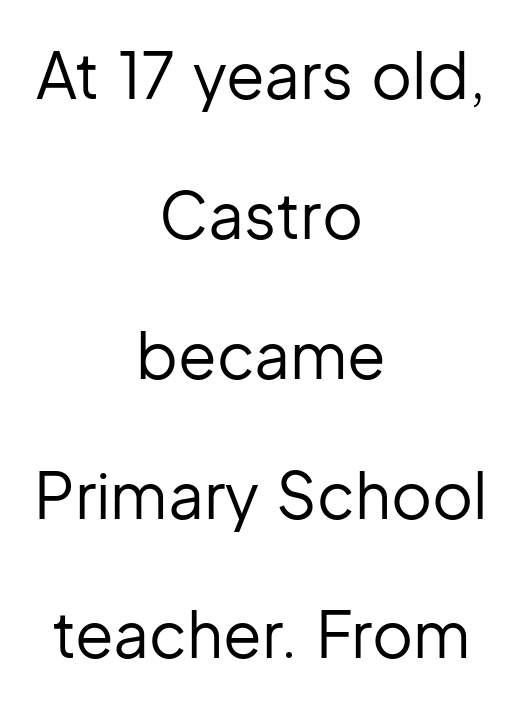
The image shows 63 px regular-weight sans-serif type, upright; set centered, loose line spacing (2.22x), normal letter spacing, not underlined; low stroke contrast and a medium x-height.
